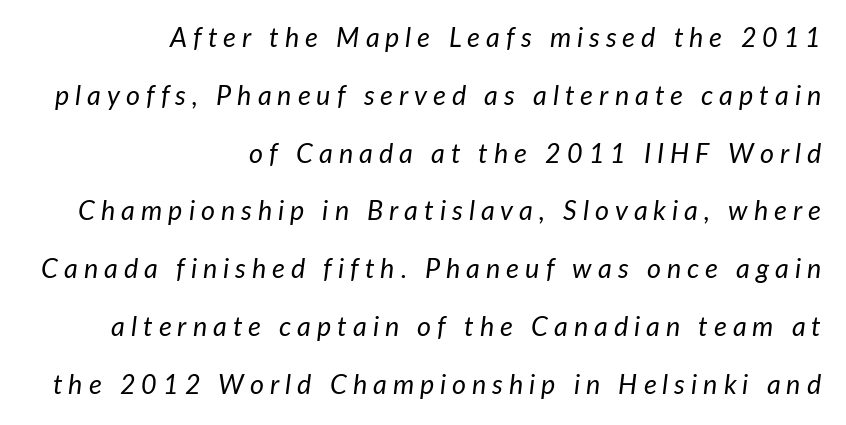
The image shows 27 px text type, italic (leaning right); set right-aligned, loose line spacing (2.14x), unusually wide letter spacing (+0.22 em), not underlined.
